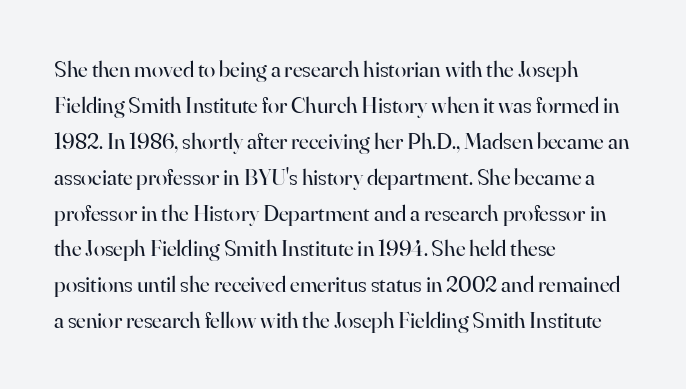
The image shows 23 px text type, upright; set left-aligned, normal line spacing (1.56x), normal letter spacing, not underlined.
